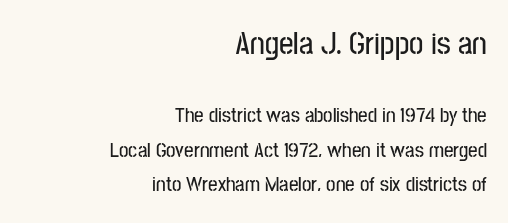
{"serif": "no", "italic": "no", "width": "condensed", "stroke_contrast": "low", "x_height": "medium", "monospaced": "no", "underline": "no", "align": "right", "line_spacing": "normal", "line_spacing_ratio": 1.66, "letter_spacing": "normal", "letter_spacing_em": 0.0, "larger_block": "first", "size_ratio": 1.52, "glyph_px": 32}
